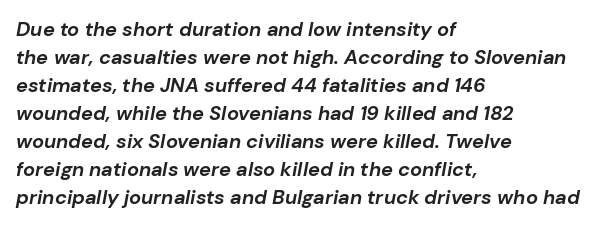
{"italic": "yes", "lean": "right", "slant_degrees": 10, "bold": "yes", "underline": "no", "align": "left", "line_spacing": "normal", "line_spacing_ratio": 1.4, "letter_spacing": "normal", "letter_spacing_em": 0.0, "glyph_px": 20}
